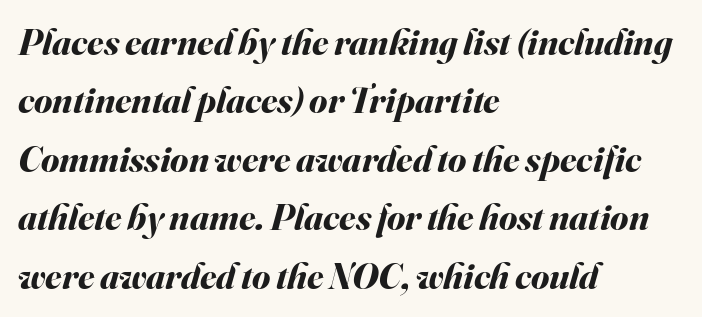
Q: Is the text bold? A: Yes.
Q: Is the text italic (slanted)? A: Yes, it leans right by about 16 degrees.
Q: Is the text underlined? A: No.
Q: How is the paragraph aligned? A: Left-aligned.
Q: Is the spacing between letters normal or unusually wide? A: Normal.
Q: Is the spacing between lines tight, normal or loose? A: Normal.
Q: Width (condensed, normal, or wide)? A: Normal.
Q: Stroke contrast? A: Medium.
Q: x-height? A: Small.
Q: Monospaced? A: No.
